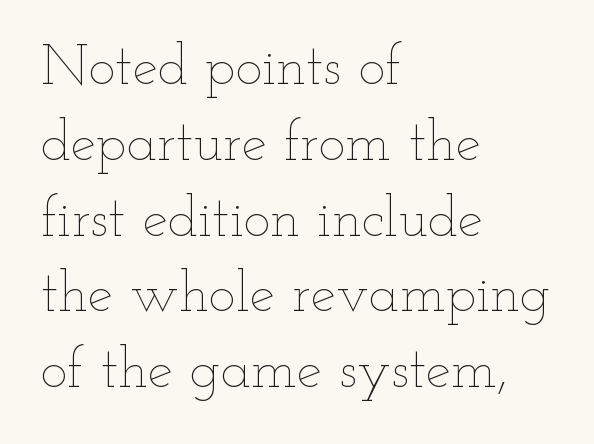
The type is set solid horizontally, with unmodified tracking. Does the leading feel generous? No, just average. Compared with a centered layout, this one pins lines to the left instead. The face looks like a standard text weight, possibly lighter. Proportional: the letters do not fall into vertical columns.
